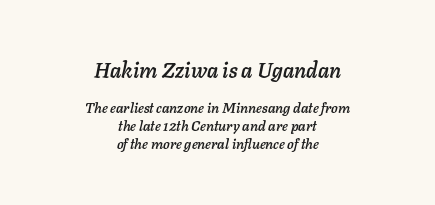
Caption: multi-line text, centered on the measure. Honestly, there is no underline to notice here at all. The line-height multiplier appears to be the usual default. Inter-character spacing is left at the font's built-in metrics. Italic: yes, the glyphs are oblique. Which of the two is more prominent by size? The first, at the top.
